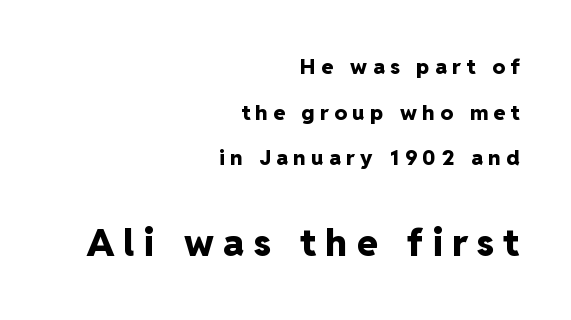
Character widths vary here, with narrow letters taking less room than wide ones. The rendering uses a large line-height, opening up the rows. The tracking jumps out immediately: characters are airy and widely separated. Posture: upright roman.
